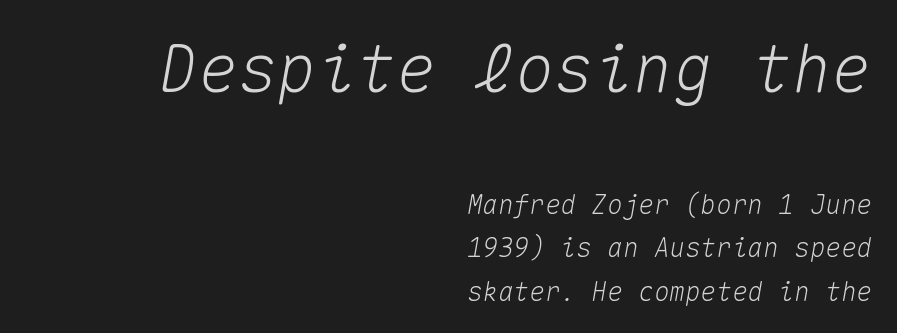
Evenly set lines give the paragraph a standard silhouette. The axis of the letterforms is tilted away from vertical. A typesetter would call this monospace, since all characters share one set width. Caption: standard tracking, unaltered. The strip under each line holds only bare page. Between these two stacked blocks, the higher one wins on size.
